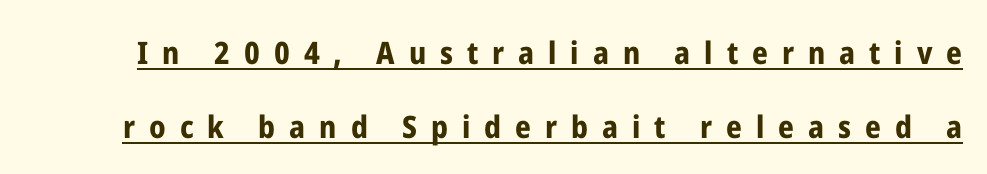
{"serif": "no", "italic": "no", "bold": "yes", "weight": "bold", "width": "condensed", "stroke_contrast": "low", "x_height": "medium", "monospaced": "no", "underline": "yes", "line_spacing": "loose", "line_spacing_ratio": 2.38, "letter_spacing": "wide", "letter_spacing_em": 0.45, "glyph_px": 31}
